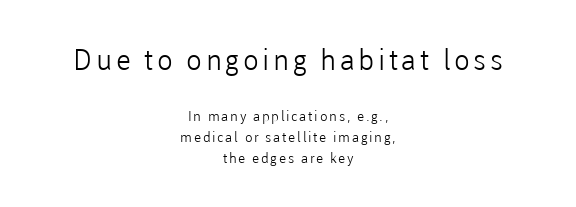
{"serif": "no", "italic": "no", "bold": "no", "weight": "light", "width": "normal", "stroke_contrast": "low", "x_height": "medium", "monospaced": "no", "underline": "no", "align": "center", "line_spacing": "normal", "line_spacing_ratio": 1.51, "larger_block": "first", "size_ratio": 2.07, "glyph_px": 29}
